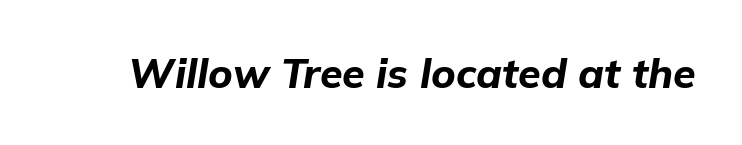
The image shows 41 px bold type, italic (leaning right); set normal letter spacing, not underlined; low stroke contrast and a medium x-height.
